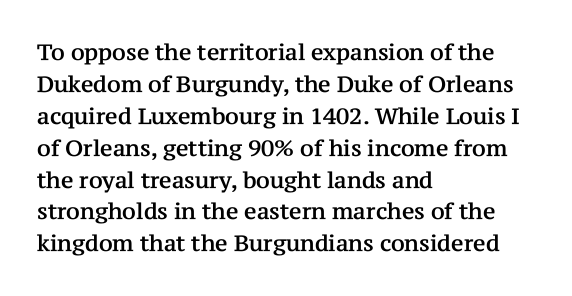
{"italic": "no", "underline": "no", "align": "left", "line_spacing": "normal", "line_spacing_ratio": 1.45, "letter_spacing": "normal", "letter_spacing_em": 0.0, "glyph_px": 22}
